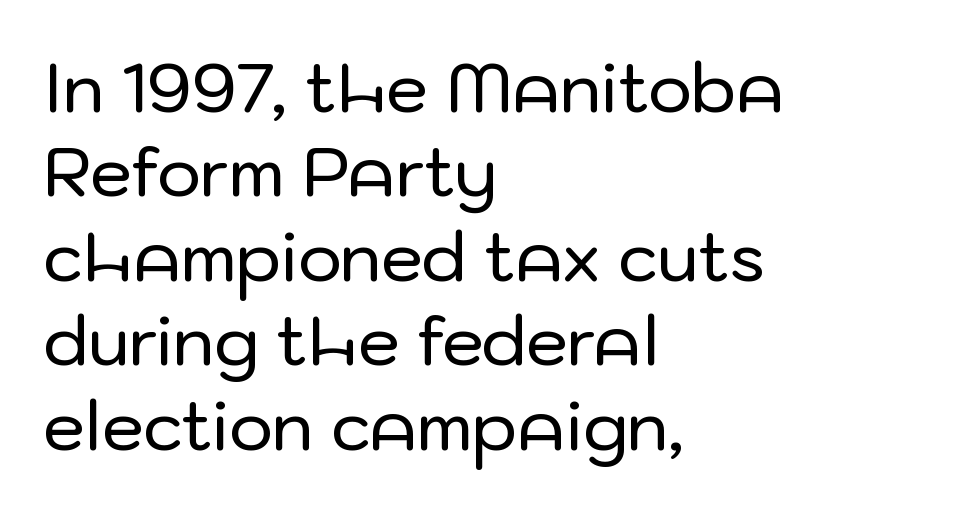
The image shows 67 px sans-serif type, upright; set left-aligned, normal line spacing (1.26x), normal letter spacing, not underlined; low stroke contrast and a medium x-height.
